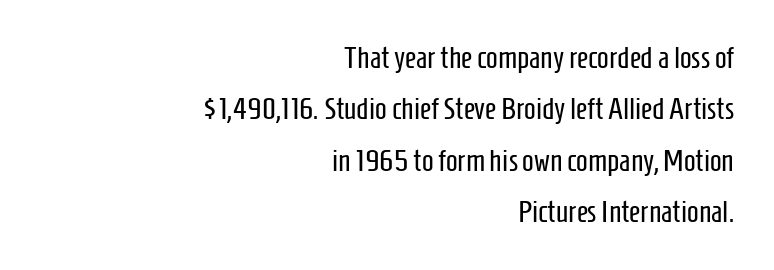
These lines are set flush right with a ragged left edge. The text was rendered using a sans face with plain stroke endings. The passage shown is typed in a proportional face where columns would drift. The string is rendered with underlining switched off.
